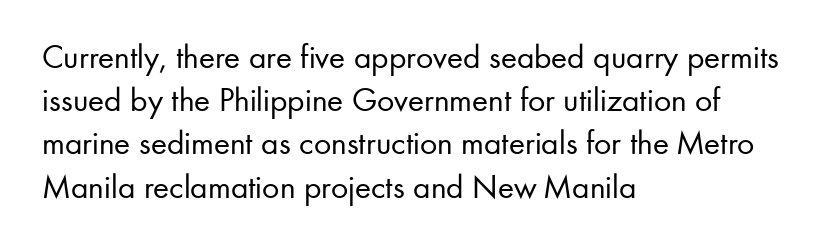
Q: Is the text bold? A: No.
Q: Is the text italic (slanted)? A: No, it is upright.
Q: Is the typeface a serif or a sans-serif typeface? A: Sans-serif.
Q: Is the text underlined? A: No.
Q: How is the paragraph aligned? A: Left-aligned.
Q: Is the spacing between letters normal or unusually wide? A: Normal.
Q: Is the spacing between lines tight, normal or loose? A: Normal.
Q: Width (condensed, normal, or wide)? A: Normal.
Q: Stroke contrast? A: Low.
Q: x-height? A: Small.
Q: Monospaced? A: No.
